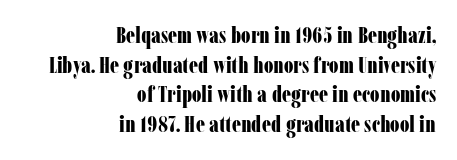
Q: Is the text bold? A: Yes.
Q: Is the text italic (slanted)? A: No, it is upright.
Q: Is the text underlined? A: No.
Q: How is the paragraph aligned? A: Right-aligned.
Q: Is the spacing between letters normal or unusually wide? A: Normal.
Q: Is the spacing between lines tight, normal or loose? A: Normal.
